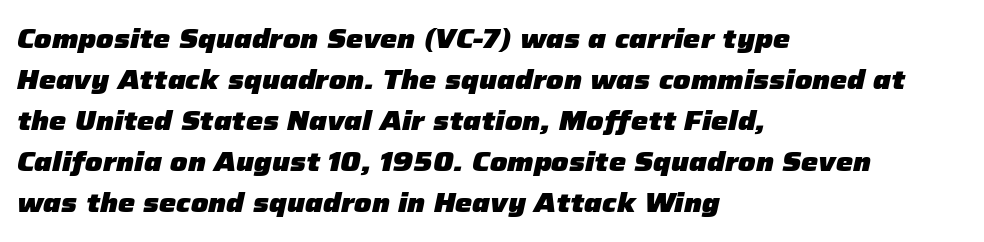
Nobody drew a line under any word here. Honestly, the letter spacing is just normal — you wouldn't notice it. It's the slanting kind of type. Emphasis by weight is at full strength: bold.
